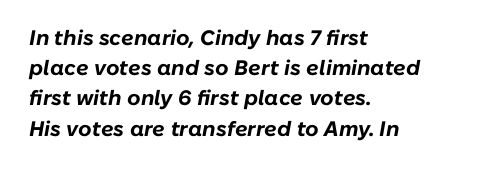
The image shows 21 px bold type, italic (leaning right); set left-aligned, normal line spacing (1.44x), normal letter spacing, not underlined.
